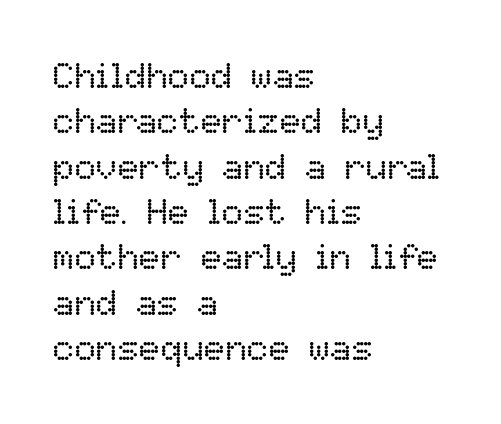
{"italic": "no", "bold": "no", "weight": "regular", "width": "normal", "stroke_contrast": "low", "x_height": "medium", "monospaced": "no", "underline": "no", "align": "left", "line_spacing": "normal", "line_spacing_ratio": 1.26, "letter_spacing": "normal", "letter_spacing_em": 0.0, "glyph_px": 36}
